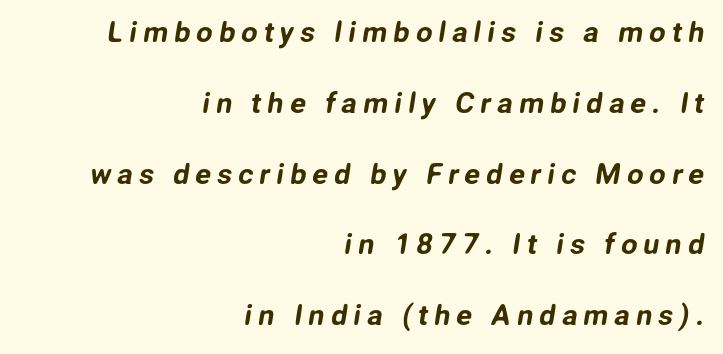
The image shows 29 px sans-serif type; set right-aligned, loose line spacing (2.44x), unusually wide letter spacing (+0.21 em), not underlined; low stroke contrast and a medium x-height.
